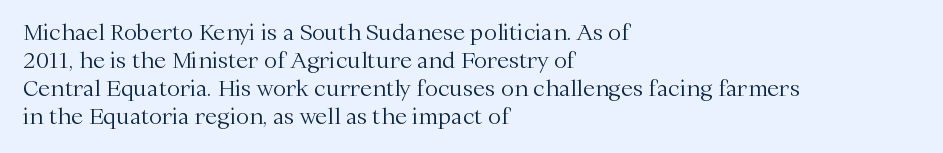
The image shows 22 px text type, upright; set left-aligned, normal line spacing (1.27x), normal letter spacing, not underlined.
